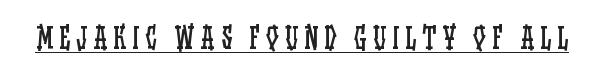
Q: Is the text bold? A: No.
Q: Is the text italic (slanted)? A: No, it is upright.
Q: Is the text underlined? A: Yes.
Q: Is the spacing between letters normal or unusually wide? A: Unusually wide.
Q: Width (condensed, normal, or wide)? A: Condensed.
Q: Stroke contrast? A: Low.
Q: x-height? A: Large.
Q: Monospaced? A: No.
